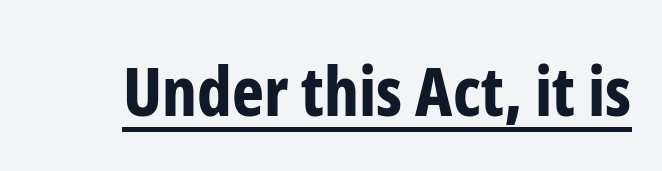
The image shows 68 px bold, condensed sans-serif type, upright; set normal letter spacing, underlined; low stroke contrast and a medium x-height.
